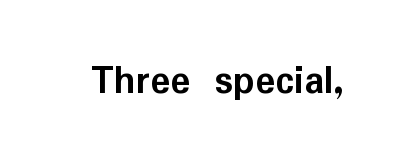
Q: Is the text bold? A: Yes.
Q: Is the text italic (slanted)? A: No, it is upright.
Q: Is the typeface a serif or a sans-serif typeface? A: Sans-serif.
Q: Is the text underlined? A: No.
Q: Is the spacing between letters normal or unusually wide? A: Normal.
Q: Width (condensed, normal, or wide)? A: Normal.
Q: Stroke contrast? A: Low.
Q: x-height? A: Medium.
Q: Monospaced? A: No.
